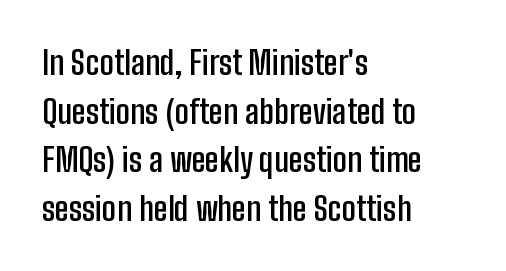
{"serif": "no", "italic": "no", "bold": "semi", "weight": "semibold", "width": "condensed", "stroke_contrast": "low", "x_height": "medium", "monospaced": "no", "underline": "no", "align": "left", "line_spacing": "normal", "line_spacing_ratio": 1.47, "letter_spacing": "normal", "letter_spacing_em": 0.0, "glyph_px": 33}
